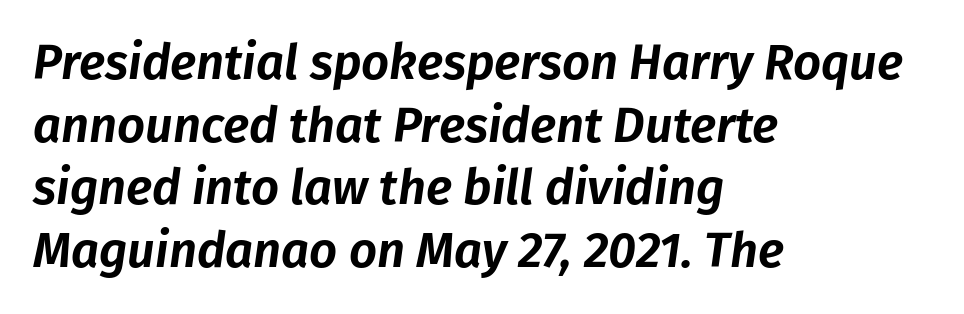
{"italic": "yes", "lean": "right", "slant_degrees": 8, "width": "normal", "stroke_contrast": "low", "x_height": "medium", "monospaced": "no", "underline": "no", "align": "left", "line_spacing": "normal", "line_spacing_ratio": 1.28, "letter_spacing": "normal", "letter_spacing_em": 0.0, "glyph_px": 49}
